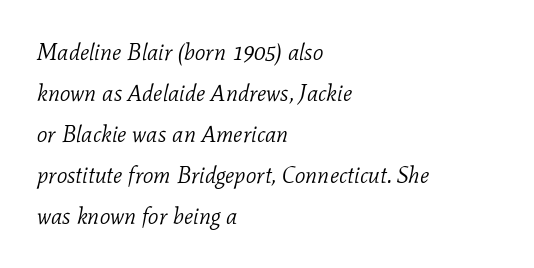
{"italic": "yes", "lean": "right", "slant_degrees": 11, "bold": "no", "underline": "no", "align": "left", "line_spacing_ratio": 1.78, "letter_spacing": "normal", "letter_spacing_em": 0.0, "glyph_px": 23}
